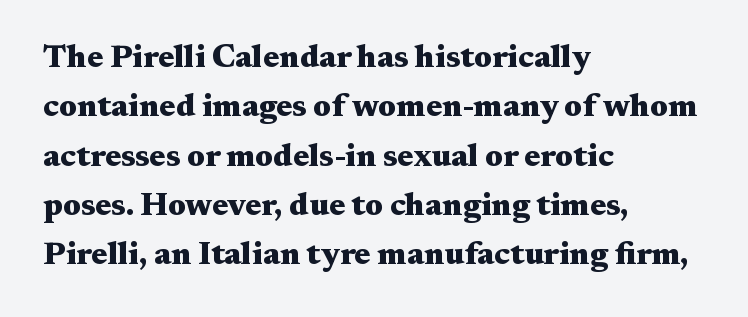
The letters stand straight up with perfectly vertical stems. Typographic density is high because the face is bold. The vertical gap from one line to the next is medium. In terms of letterspacing, this is plain default setting.
